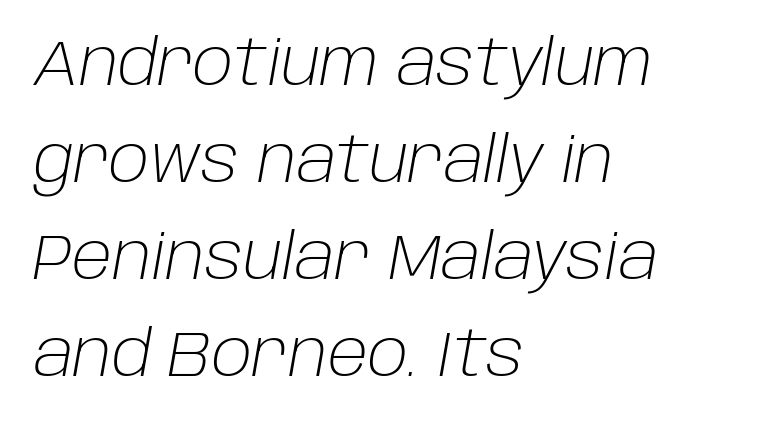
Compared with a typical body face, this is equally light or lighter still. It's the slanting kind of type. These lines sit exactly where default settings would place them. The space beneath each line is pristine and unruled.
